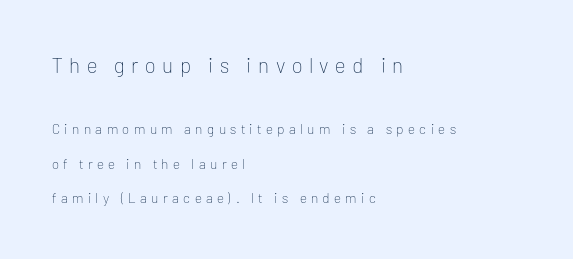
The image shows 21 px text type, upright; set left-aligned, loose line spacing (2.46x), unusually wide letter spacing (+0.31 em), not underlined; the first (top) block is 1.5x larger.
